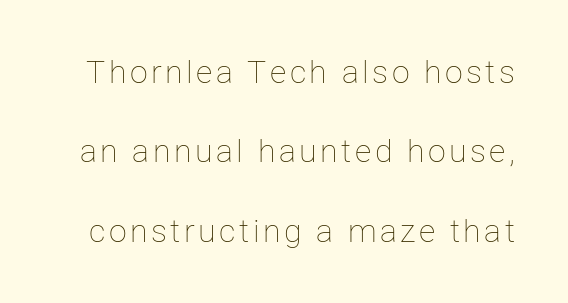
The image shows 32 px thin type, upright; set loose line spacing (2.48x), not underlined; low stroke contrast and a medium x-height.
